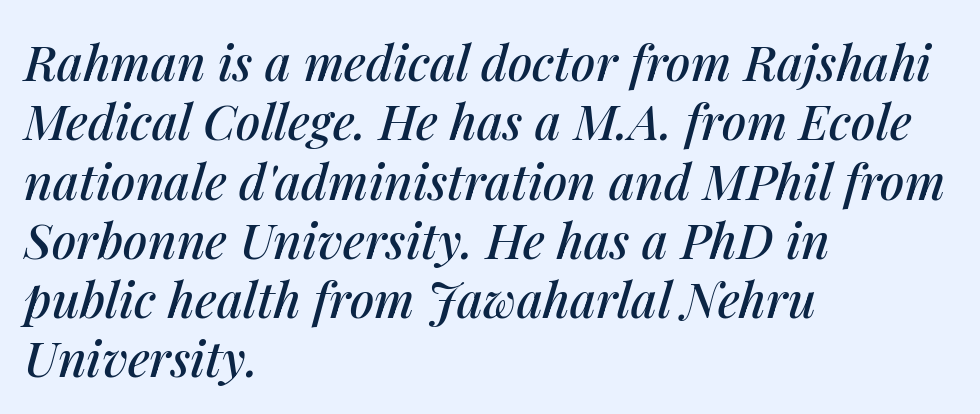
The face used here is rendered with its standard letterfit. A student would call this left alignment; a typographer would say flush left, rag right. These lines are rendered in a variable-pitch font. Each row of text sits above clean, open space.
